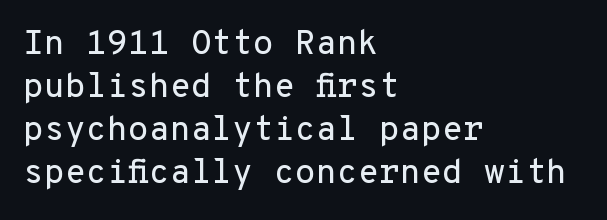
The designer left line spacing at the default. Line starts are locked; line ends wander. The gap between lines stays unmarked. Unlike italic type, these characters show no tilt at all.
